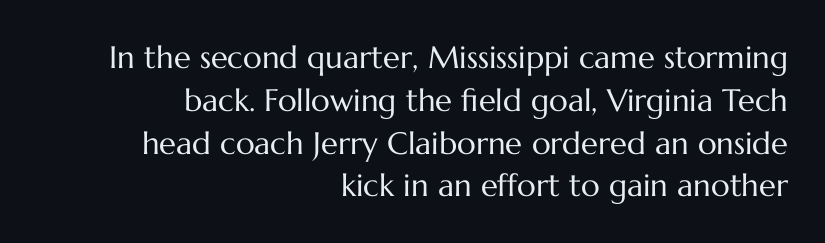
No heavy texture on the line: the type isn't bold. These lines are rendered in a variable-pitch font. Designer's note — italics off, roman on. A normal amount of white space separates one row of letters from the next. Honestly, the letter spacing is just normal — you wouldn't notice it. Does the copy run flush right? Yes — the right margin is perfectly even.
